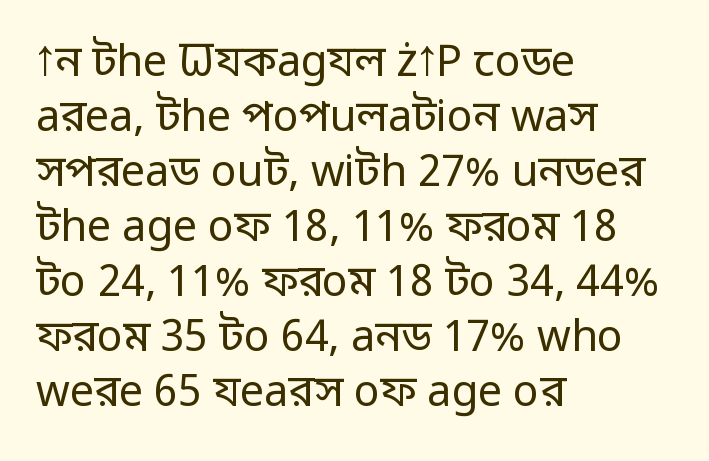
The image shows 43 px regular-weight sans-serif type, upright; set left-aligned, normal line spacing (1.28x), normal letter spacing, not underlined; low stroke contrast and a medium x-height.
